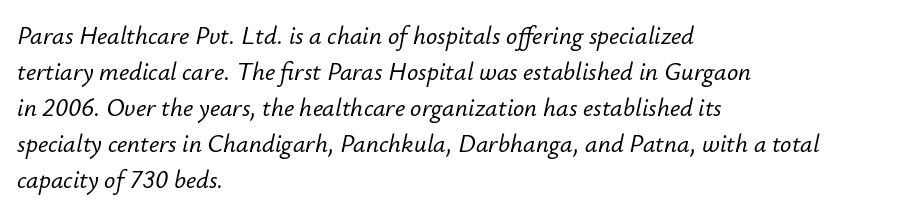
The image shows 25 px text type, italic (leaning right); set left-aligned, normal line spacing (1.44x), normal letter spacing, not underlined.
